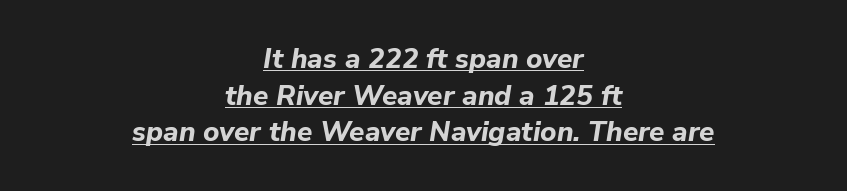
The face used here has a pronounced slope to its letters. The strokes are fattened all the way to bold. You could not count columns in this text — the font is proportionally spaced. Notice how a bar underscores the lettering throughout. Horizontal alignment here is central, giving a formal, balanced look.
